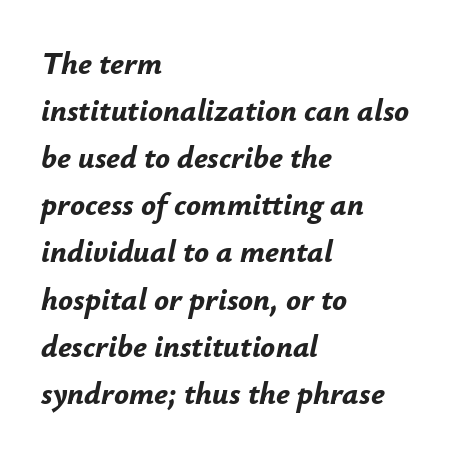
The image shows 31 px bold type, italic (leaning right); set left-aligned, normal line spacing (1.52x), normal letter spacing, not underlined; low stroke contrast and a small x-height.
